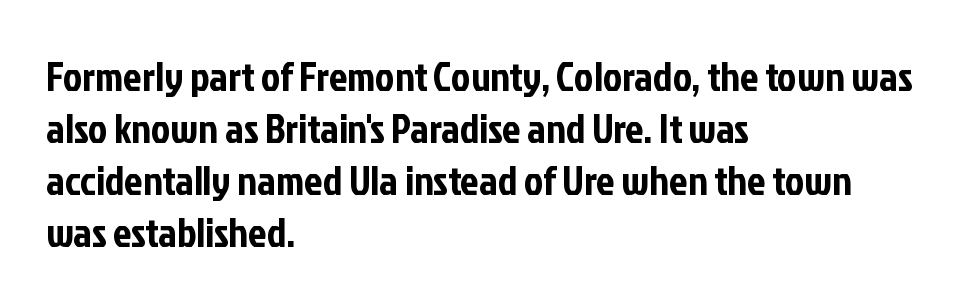
Quick note: not italic, upright. Does the leading feel generous? No, just average. The typesetter chose a ragged-right arrangement here. The line texture is even and compact thanks to regular tracking. Look at the bottom of the vertical strokes: they stop flat, with no serifs.
